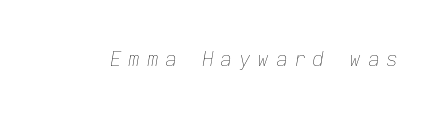
The image shows 20 px text type, italic (leaning right); set unusually wide letter spacing (+0.32 em), not underlined.
